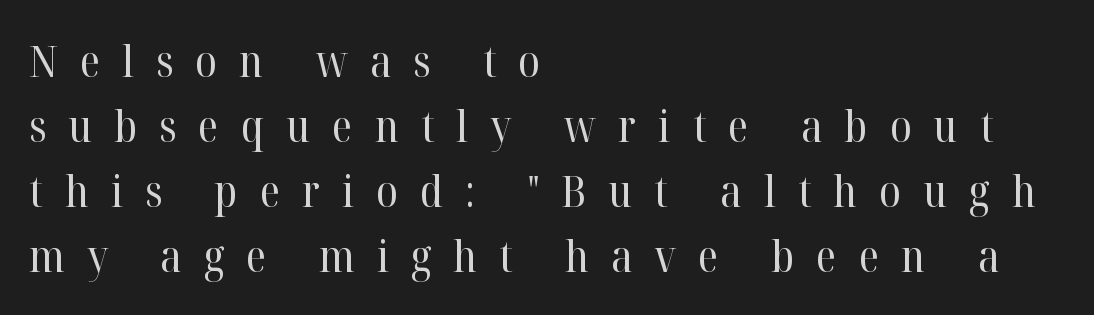
Varying glyph widths throughout — classic text-font behaviour. Each new line begins a customary step beneath the previous one. This is serif lettering, the kind often seen in printed books. The letterforms sit at book weight or below. Check the space under the baseline: it is left empty.
